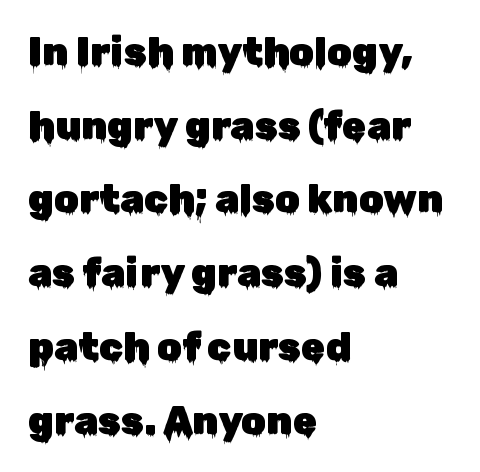
The zone under the glyphs is completely vacant. Honestly, the letter spacing is just normal — you wouldn't notice it. Tall strokes in this sample are plumb rather than angled. The passage shown is typeset with a sans-serif family.
